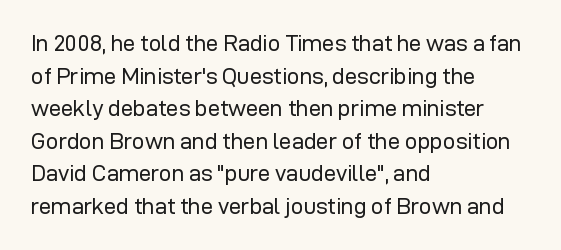
The image shows 22 px text type, upright; set left-aligned, normal line spacing (1.48x), normal letter spacing, not underlined.
